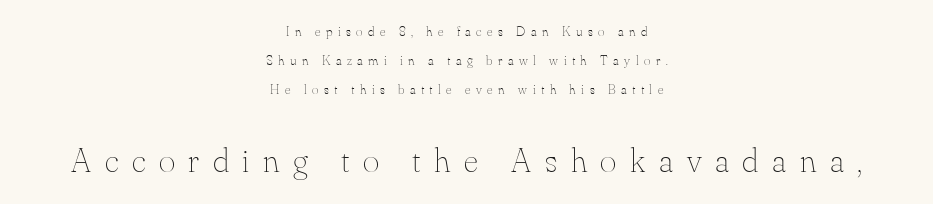
Of the two passages, the one underneath uses the larger point size. Rule under the text: the space is simply empty. Weight class: somewhere from thin through regular. Designer's note — italics off, roman on. The letterforms stand isolated, each surrounded by extra space. Which margin do the lines hug? Neither — every line sits in the middle.
